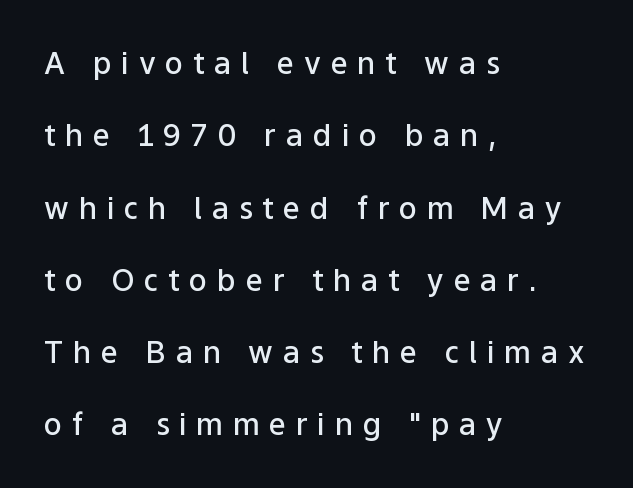
Q: Is the text bold? A: Semi-bold.
Q: Is the text italic (slanted)? A: No, it is upright.
Q: Is the typeface a serif or a sans-serif typeface? A: Sans-serif.
Q: Is the text underlined? A: No.
Q: How is the paragraph aligned? A: Left-aligned.
Q: Is the spacing between letters normal or unusually wide? A: Unusually wide.
Q: Is the spacing between lines tight, normal or loose? A: Loose.
Q: Width (condensed, normal, or wide)? A: Normal.
Q: Stroke contrast? A: Low.
Q: x-height? A: Medium.
Q: Monospaced? A: No.
